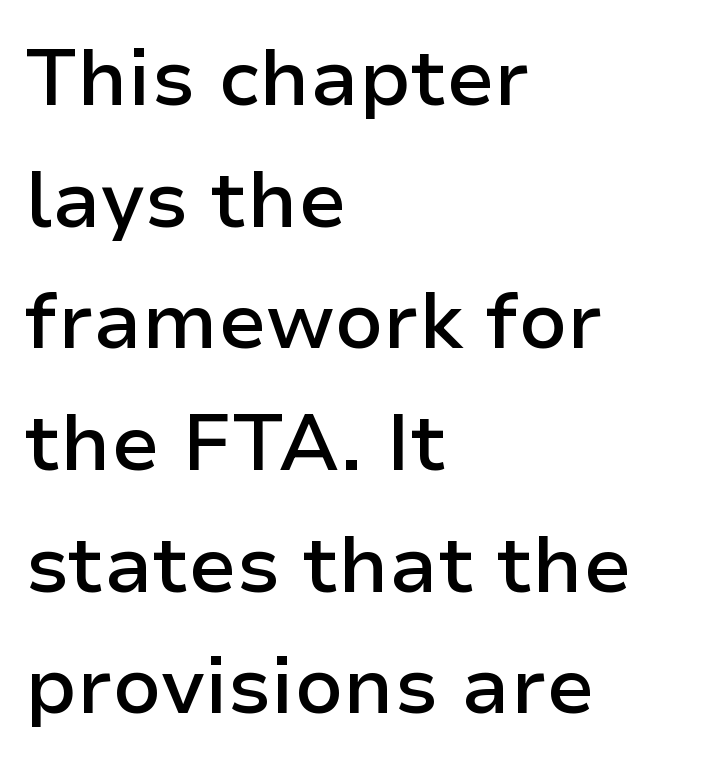
{"serif": "no", "italic": "no", "bold": "semi", "weight": "semibold", "width": "normal", "stroke_contrast": "low", "x_height": "medium", "monospaced": "no", "underline": "no", "align": "left", "line_spacing": "normal", "line_spacing_ratio": 1.54, "letter_spacing": "normal", "letter_spacing_em": 0.0, "glyph_px": 79}
